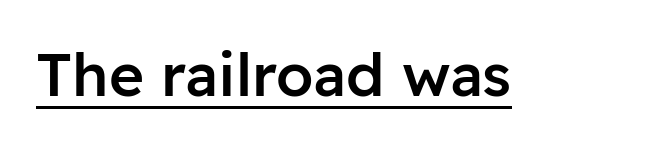
Q: Is the text bold? A: Semi-bold.
Q: Is the text italic (slanted)? A: No, it is upright.
Q: Is the typeface a serif or a sans-serif typeface? A: Sans-serif.
Q: Is the text underlined? A: Yes.
Q: Is the spacing between letters normal or unusually wide? A: Normal.
Q: Width (condensed, normal, or wide)? A: Normal.
Q: Stroke contrast? A: Low.
Q: x-height? A: Medium.
Q: Monospaced? A: No.
